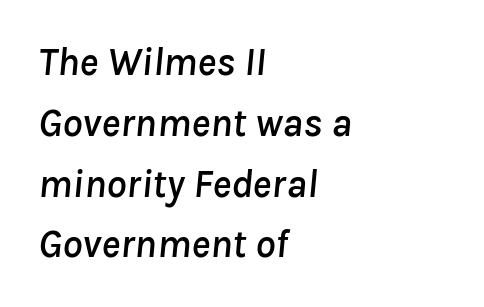
{"italic": "yes", "lean": "right", "slant_degrees": 8, "width": "normal", "stroke_contrast": "low", "x_height": "medium", "monospaced": "no", "underline": "no", "align": "left", "line_spacing": "normal", "line_spacing_ratio": 1.52, "letter_spacing": "normal", "letter_spacing_em": 0.0, "glyph_px": 40}
